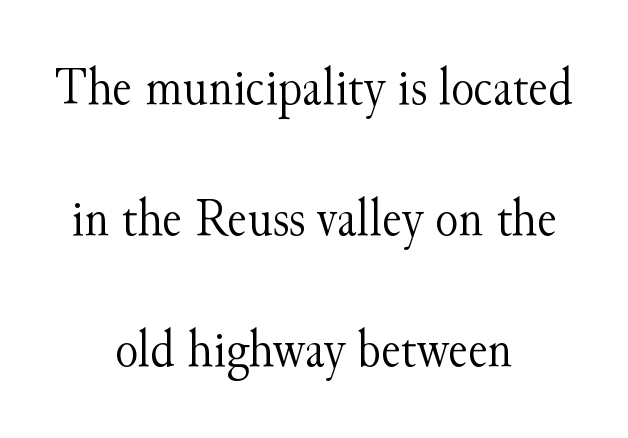
Italic? Not at all — the glyphs are vertical. Notice the wide empty band between every row — that's loose leading. Letterform terminals end in serifs throughout the passage. Descenders hang freely into open space. This rendering uses center alignment, leaving both contours irregular but symmetric. Spacing verdict: proportional, widths tailored to each character.
